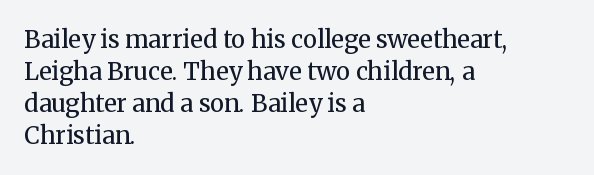
Q: Is the text bold? A: No.
Q: Is the text italic (slanted)? A: No, it is upright.
Q: Is the text underlined? A: No.
Q: How is the paragraph aligned? A: Left-aligned.
Q: Is the spacing between letters normal or unusually wide? A: Normal.
Q: Is the spacing between lines tight, normal or loose? A: Normal.
